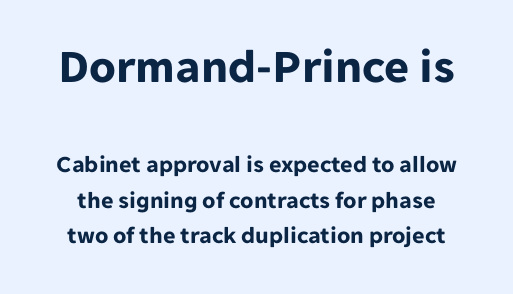
No word sits above an underline. Think of a printed novel: that variable character pitch is what you see here. Spacing between characters is what you'd get straight out of the box. When letters stand straight like this, we call the style roman or upright. Students, this is bold: see how much ink each stroke carries. Compared with typical paragraphs, the rows here are spaced about the same.
